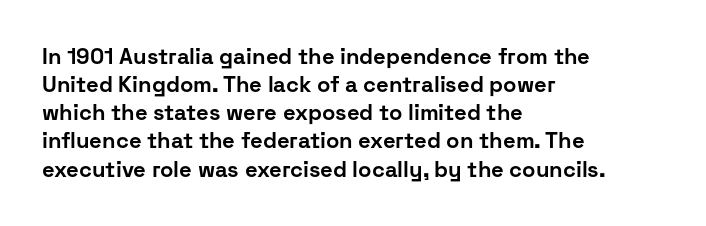
{"italic": "no", "bold": "yes", "underline": "no", "align": "left", "line_spacing": "normal", "line_spacing_ratio": 1.28, "letter_spacing": "normal", "letter_spacing_em": 0.0, "glyph_px": 22}
